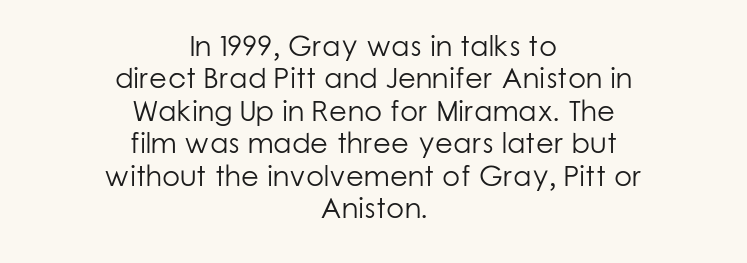
Q: Is the text bold? A: No.
Q: Is the text italic (slanted)? A: No, it is upright.
Q: Is the typeface a serif or a sans-serif typeface? A: Sans-serif.
Q: Is the text underlined? A: No.
Q: How is the paragraph aligned? A: Centered.
Q: Is the spacing between letters normal or unusually wide? A: Normal.
Q: Is the spacing between lines tight, normal or loose? A: Tight.
Q: Width (condensed, normal, or wide)? A: Normal.
Q: Stroke contrast? A: Low.
Q: x-height? A: Medium.
Q: Monospaced? A: No.
